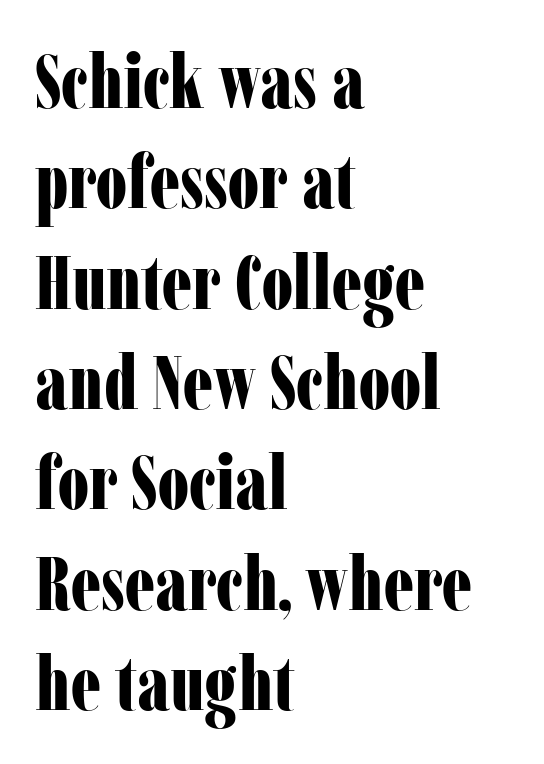
{"serif": "yes", "italic": "no", "bold": "yes", "weight": "bold", "width": "condensed", "stroke_contrast": "low", "x_height": "medium", "monospaced": "no", "underline": "no", "align": "left", "line_spacing": "normal", "line_spacing_ratio": 1.32, "letter_spacing": "normal", "letter_spacing_em": 0.0, "glyph_px": 76}
